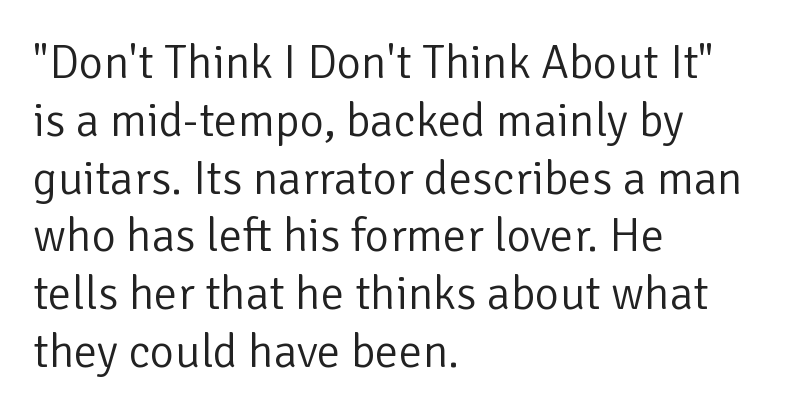
{"serif": "no", "italic": "no", "bold": "no", "weight": "light", "width": "normal", "stroke_contrast": "low", "x_height": "medium", "monospaced": "no", "underline": "no", "align": "left", "line_spacing_ratio": 1.23, "letter_spacing": "normal", "letter_spacing_em": 0.0, "glyph_px": 47}
